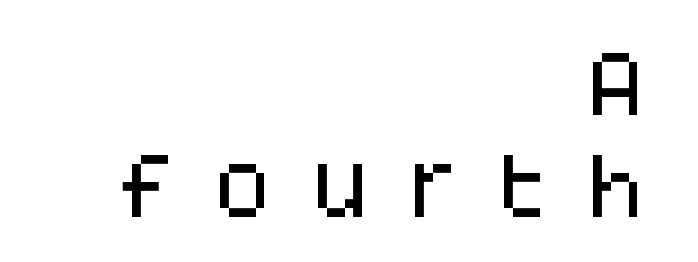
This rendering employs a face without finishing strokes, i.e., a sans-serif. Short and long lines alike share a common ending point at right. Reading down the column, the eye jumps a familiar distance to each next line. Has an underline been added? It has not.
